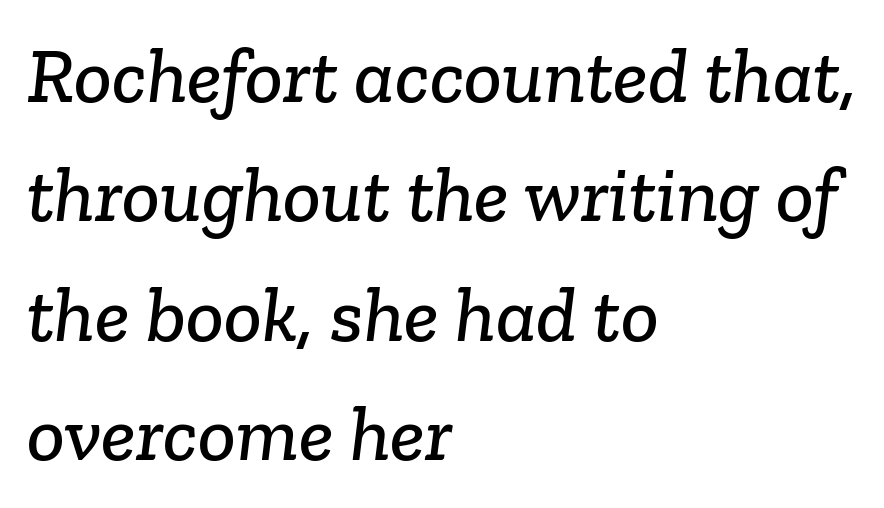
{"serif": "yes", "width": "normal", "stroke_contrast": "low", "x_height": "medium", "monospaced": "no", "underline": "no", "align": "left", "line_spacing": "normal", "line_spacing_ratio": 1.51, "letter_spacing": "normal", "letter_spacing_em": 0.0, "glyph_px": 79}
